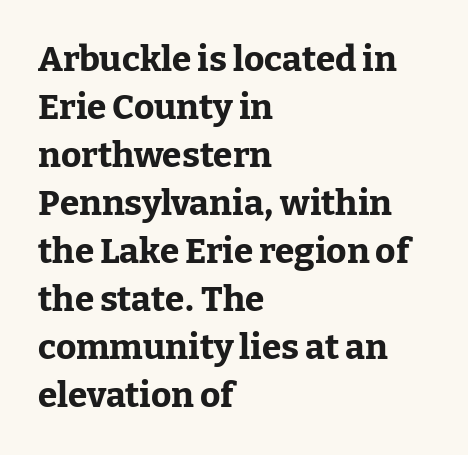
{"serif": "yes", "italic": "no", "bold": "yes", "weight": "bold", "width": "normal", "stroke_contrast": "low", "x_height": "medium", "monospaced": "no", "underline": "no", "align": "left", "line_spacing": "normal", "line_spacing_ratio": 1.37, "letter_spacing": "normal", "letter_spacing_em": 0.0, "glyph_px": 35}
